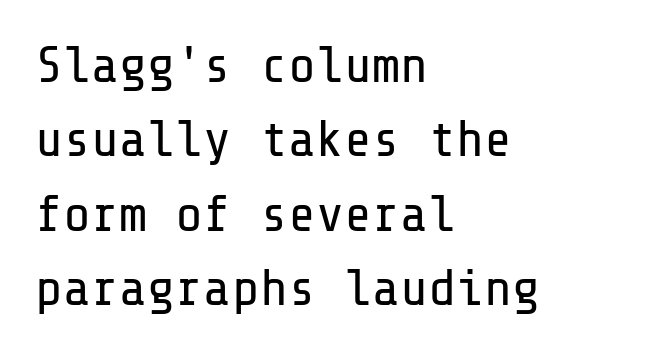
Q: Is the text bold? A: No.
Q: Is the text italic (slanted)? A: No, it is upright.
Q: Is the typeface a serif or a sans-serif typeface? A: Sans-serif.
Q: Is the text underlined? A: No.
Q: How is the paragraph aligned? A: Left-aligned.
Q: Is the spacing between letters normal or unusually wide? A: Normal.
Q: Is the spacing between lines tight, normal or loose? A: Normal.
Q: Width (condensed, normal, or wide)? A: Normal.
Q: Stroke contrast? A: Low.
Q: x-height? A: Medium.
